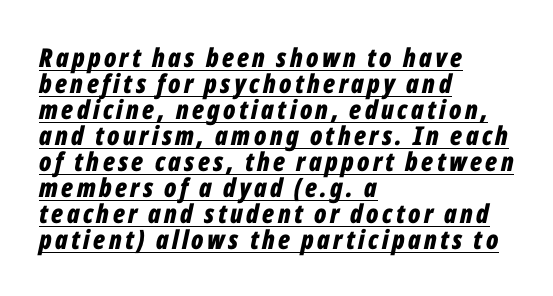
{"italic": "yes", "lean": "right", "slant_degrees": 12, "bold": "yes", "underline": "yes", "align": "left", "line_spacing": "tight", "line_spacing_ratio": 1.0, "glyph_px": 26}
